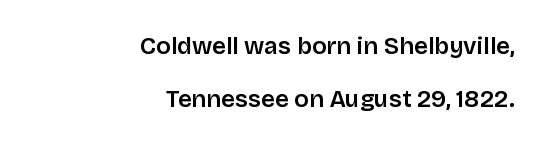
Q: Is the text bold? A: Semi-bold.
Q: Is the text italic (slanted)? A: No, it is upright.
Q: Is the text underlined? A: No.
Q: How is the paragraph aligned? A: Right-aligned.
Q: Is the spacing between letters normal or unusually wide? A: Normal.
Q: Is the spacing between lines tight, normal or loose? A: Loose.
